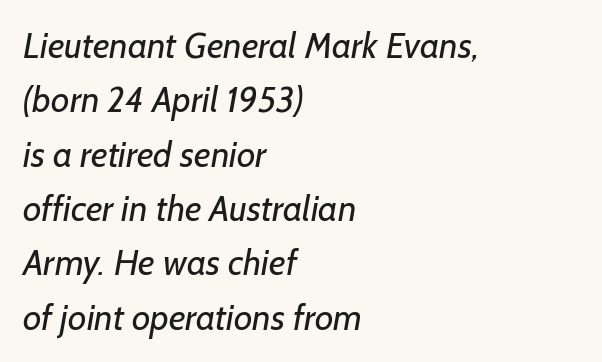
The image shows 36 px regular-weight sans-serif type; set left-aligned, normal line spacing (1.51x), normal letter spacing, not underlined; low stroke contrast and a medium x-height.
